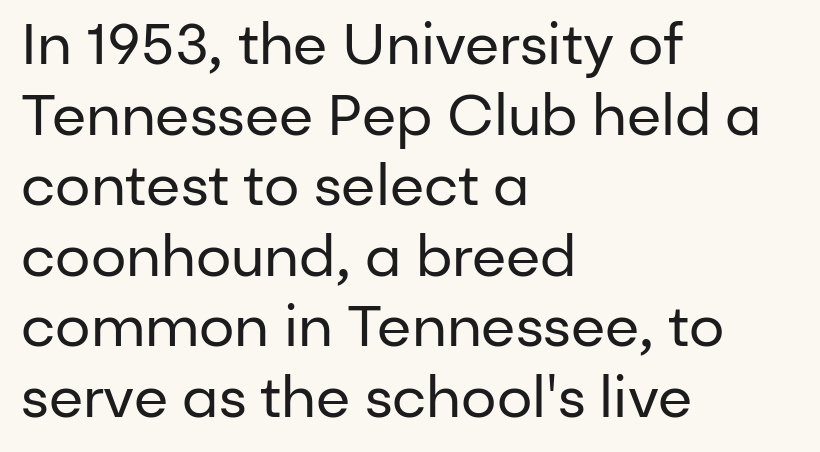
Q: Is the text bold? A: No.
Q: Is the text italic (slanted)? A: No, it is upright.
Q: Is the typeface a serif or a sans-serif typeface? A: Sans-serif.
Q: Is the text underlined? A: No.
Q: How is the paragraph aligned? A: Left-aligned.
Q: Is the spacing between letters normal or unusually wide? A: Normal.
Q: Is the spacing between lines tight, normal or loose? A: Normal.
Q: Width (condensed, normal, or wide)? A: Normal.
Q: Stroke contrast? A: Low.
Q: x-height? A: Medium.
Q: Monospaced? A: No.
